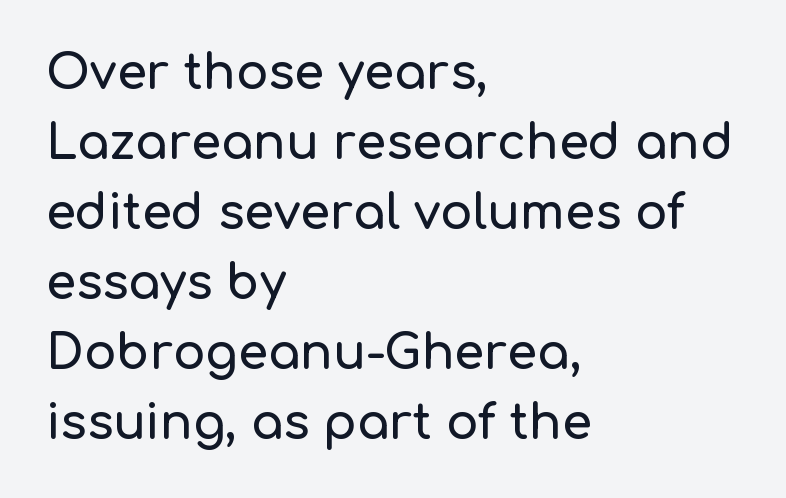
The image shows 48 px sans-serif type, upright; set left-aligned, normal line spacing (1.46x), normal letter spacing, not underlined; low stroke contrast and a medium x-height.
